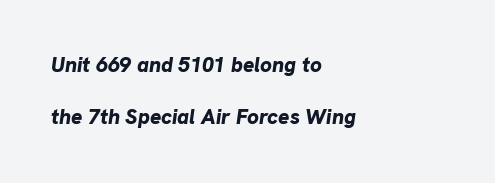
Clear beneath every line of the passage. Notice how thick the strokes are: this is what a full bold looks like. You could fit nearly another row in the gap between these rows. This rendering uses left alignment, leaving the right contour irregular. The glyphs look as if they've been sheared to an angle. There is no visible air inserted between adjacent glyphs.
